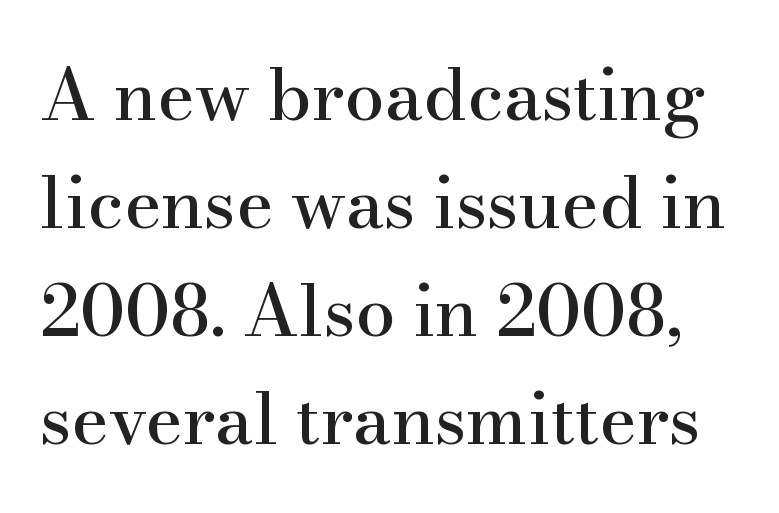
The image shows 71 px serif type, upright; set normal line spacing (1.52x), normal letter spacing, not underlined; high stroke contrast and a small x-height.
